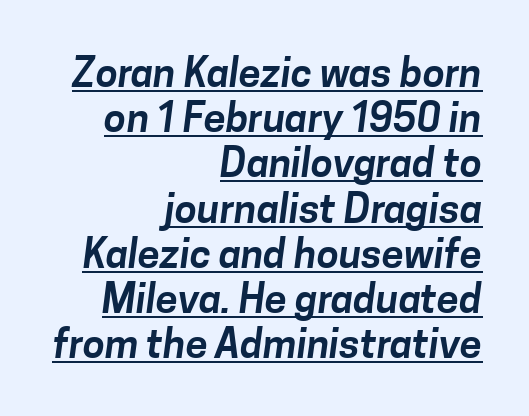
The image shows 40 px sans-serif type; set right-aligned, tight line spacing (1.13x), normal letter spacing, underlined; low stroke contrast and a medium x-height.
